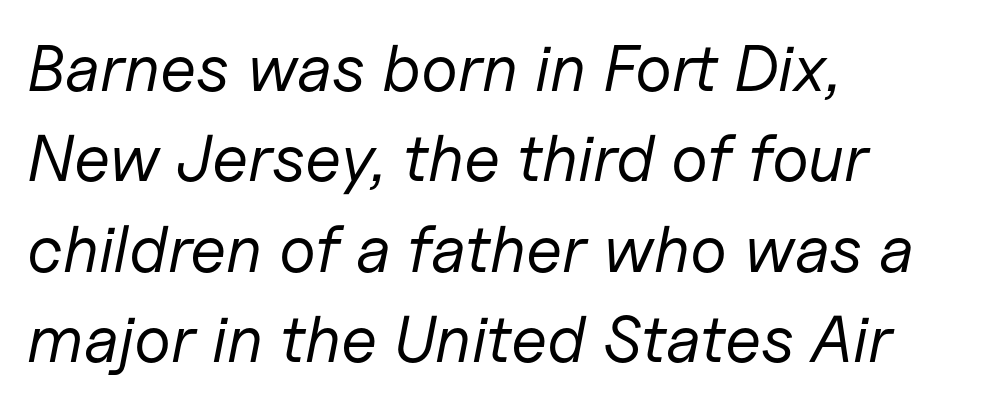
{"italic": "yes", "lean": "right", "slant_degrees": 11, "bold": "no", "weight": "regular", "width": "normal", "stroke_contrast": "low", "x_height": "medium", "monospaced": "no", "underline": "no", "align": "left", "line_spacing": "normal", "line_spacing_ratio": 1.37, "letter_spacing": "normal", "letter_spacing_em": 0.0, "glyph_px": 66}
